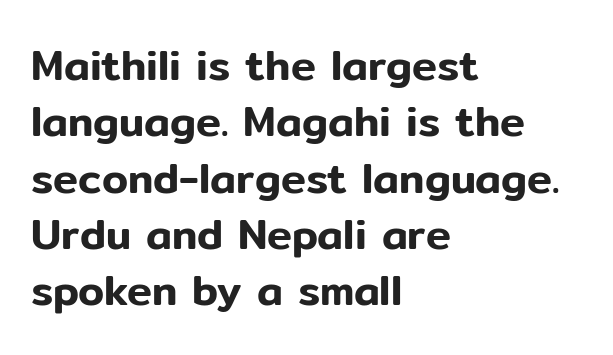
Q: Is the text italic (slanted)? A: No, it is upright.
Q: Is the typeface a serif or a sans-serif typeface? A: Sans-serif.
Q: Is the text underlined? A: No.
Q: How is the paragraph aligned? A: Left-aligned.
Q: Is the spacing between letters normal or unusually wide? A: Normal.
Q: Is the spacing between lines tight, normal or loose? A: Normal.
Q: Width (condensed, normal, or wide)? A: Normal.
Q: Stroke contrast? A: Low.
Q: x-height? A: Medium.
Q: Monospaced? A: No.
